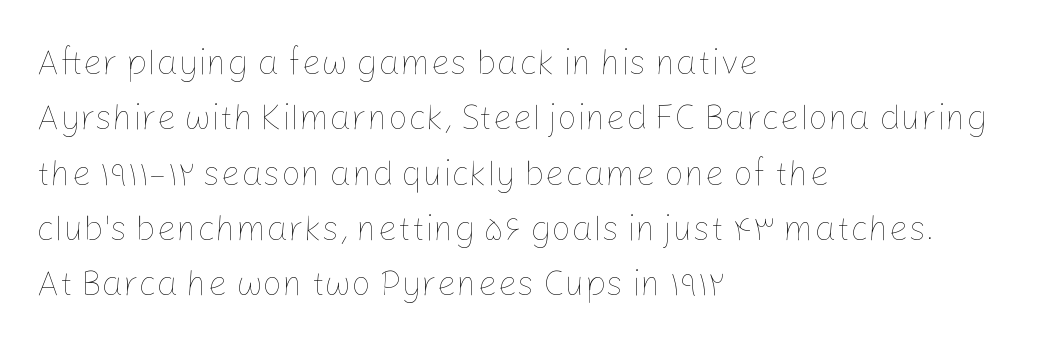
{"italic": "no", "bold": "no", "weight": "thin", "width": "normal", "stroke_contrast": "low", "x_height": "medium", "monospaced": "no", "underline": "no", "align": "left", "line_spacing": "normal", "line_spacing_ratio": 1.58, "letter_spacing": "normal", "letter_spacing_em": 0.0, "glyph_px": 35}
